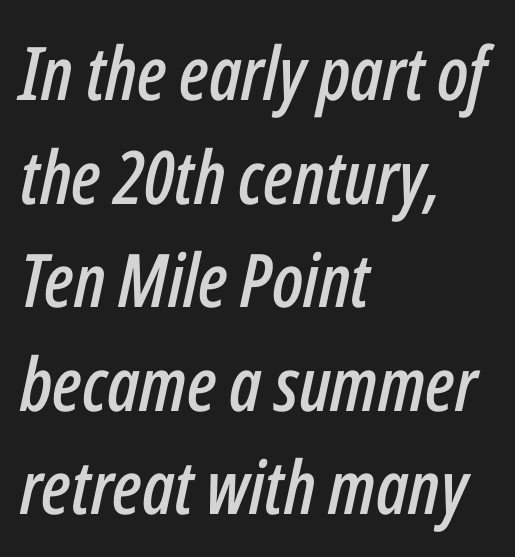
{"italic": "yes", "lean": "right", "slant_degrees": 12, "width": "condensed", "stroke_contrast": "low", "x_height": "medium", "monospaced": "no", "underline": "no", "align": "left", "line_spacing": "normal", "line_spacing_ratio": 1.4, "letter_spacing": "normal", "letter_spacing_em": 0.0, "glyph_px": 74}
